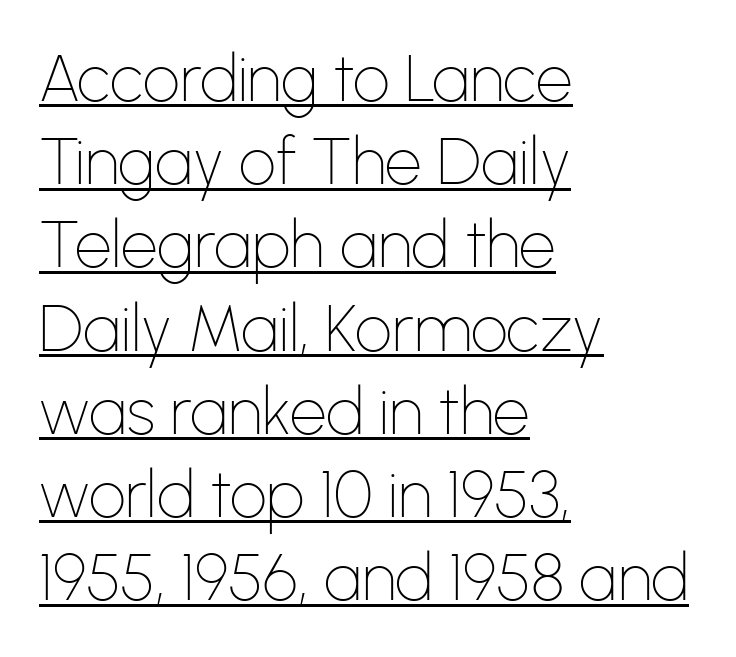
Q: Is the text bold? A: No.
Q: Is the text italic (slanted)? A: No, it is upright.
Q: Is the typeface a serif or a sans-serif typeface? A: Sans-serif.
Q: Is the text underlined? A: Yes.
Q: How is the paragraph aligned? A: Left-aligned.
Q: Is the spacing between letters normal or unusually wide? A: Normal.
Q: Is the spacing between lines tight, normal or loose? A: Normal.
Q: Width (condensed, normal, or wide)? A: Normal.
Q: Stroke contrast? A: Low.
Q: x-height? A: Medium.
Q: Monospaced? A: No.
